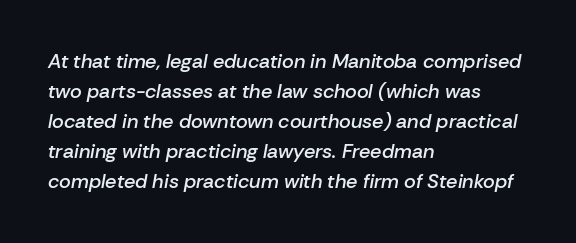
{"italic": "yes", "lean": "right", "slant_degrees": 10, "bold": "semi", "underline": "no", "align": "left", "line_spacing": "normal", "line_spacing_ratio": 1.5, "letter_spacing": "normal", "letter_spacing_em": 0.0, "glyph_px": 20}
